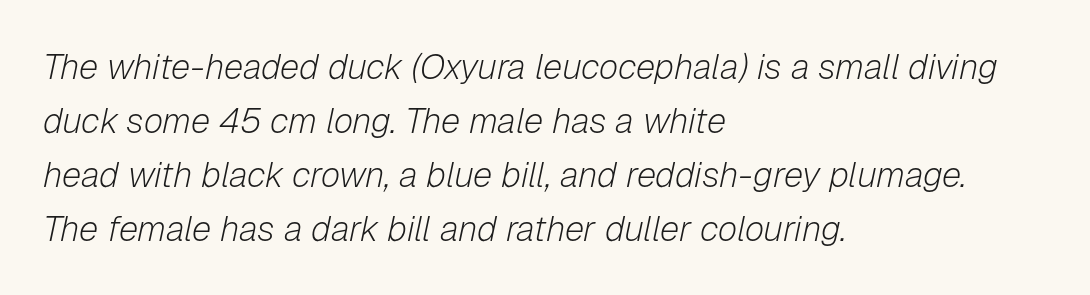
Q: Is the text bold? A: No.
Q: Is the text italic (slanted)? A: Yes, it leans right by about 12 degrees.
Q: Is the text underlined? A: No.
Q: How is the paragraph aligned? A: Left-aligned.
Q: Is the spacing between letters normal or unusually wide? A: Normal.
Q: Is the spacing between lines tight, normal or loose? A: Normal.
Q: Width (condensed, normal, or wide)? A: Normal.
Q: Stroke contrast? A: Low.
Q: x-height? A: Medium.
Q: Monospaced? A: No.
